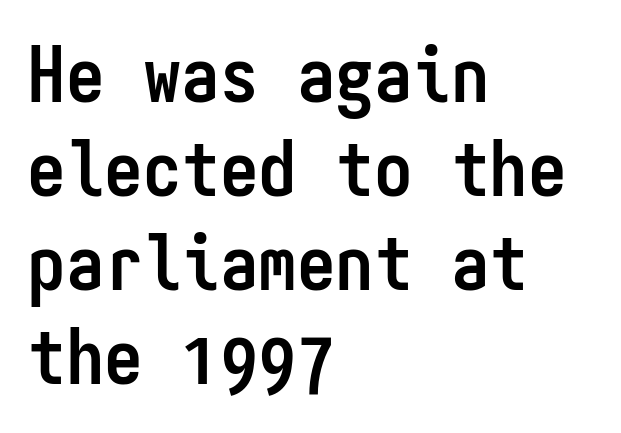
The image shows 77 px semibold, condensed sans-serif type, upright, monospaced; set left-aligned, line spacing 1.22x, normal letter spacing, not underlined; low stroke contrast and a medium x-height.
